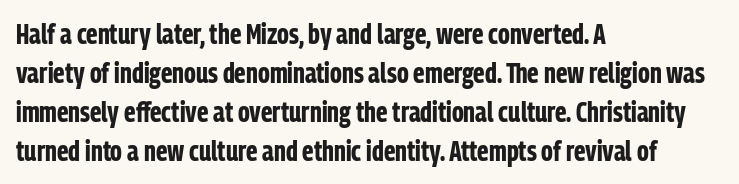
Q: Is the text bold? A: Yes.
Q: Is the text italic (slanted)? A: No, it is upright.
Q: Is the typeface a serif or a sans-serif typeface? A: Sans-serif.
Q: Is the text underlined? A: No.
Q: How is the paragraph aligned? A: Left-aligned.
Q: Is the spacing between letters normal or unusually wide? A: Normal.
Q: Is the spacing between lines tight, normal or loose? A: Normal.
Q: Width (condensed, normal, or wide)? A: Condensed.
Q: Stroke contrast? A: Low.
Q: x-height? A: Medium.
Q: Monospaced? A: No.
